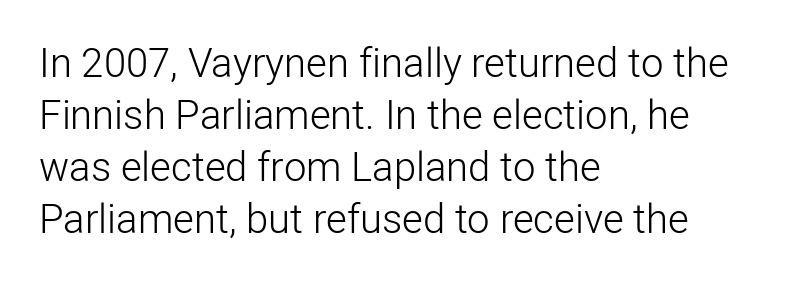
Q: Is the text bold? A: No.
Q: Is the text italic (slanted)? A: No, it is upright.
Q: Is the typeface a serif or a sans-serif typeface? A: Sans-serif.
Q: Is the text underlined? A: No.
Q: How is the paragraph aligned? A: Left-aligned.
Q: Is the spacing between letters normal or unusually wide? A: Normal.
Q: Is the spacing between lines tight, normal or loose? A: Normal.
Q: Width (condensed, normal, or wide)? A: Normal.
Q: Stroke contrast? A: Low.
Q: x-height? A: Medium.
Q: Monospaced? A: No.
